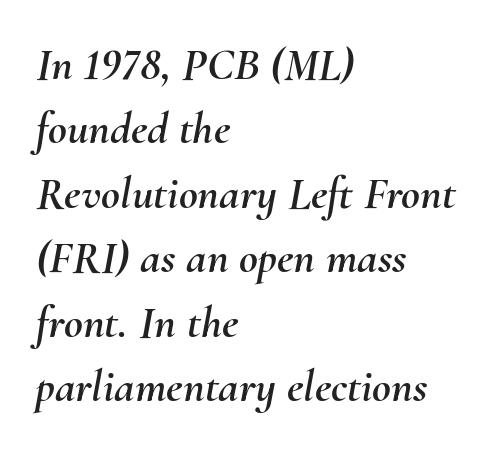
{"italic": "yes", "lean": "right", "slant_degrees": 10, "width": "normal", "stroke_contrast": "medium", "x_height": "small", "monospaced": "no", "underline": "no", "align": "left", "line_spacing": "normal", "line_spacing_ratio": 1.4, "letter_spacing": "normal", "letter_spacing_em": 0.0, "glyph_px": 46}
